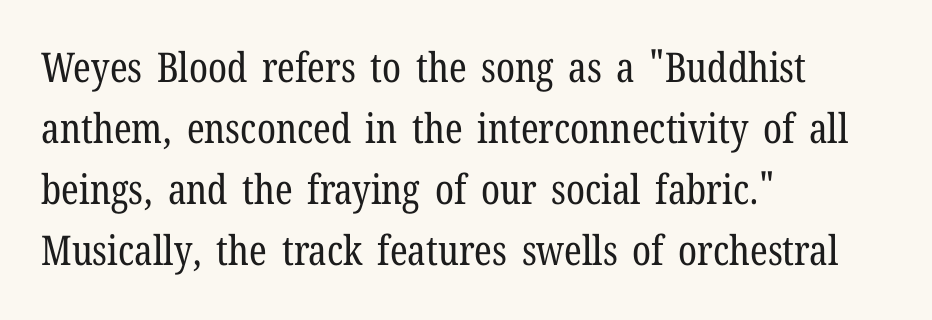
{"serif": "yes", "italic": "no", "bold": "no", "weight": "regular", "width": "condensed", "stroke_contrast": "low", "x_height": "medium", "monospaced": "no", "underline": "no", "align": "left", "line_spacing": "normal", "line_spacing_ratio": 1.49, "letter_spacing": "normal", "letter_spacing_em": 0.0, "glyph_px": 41}
